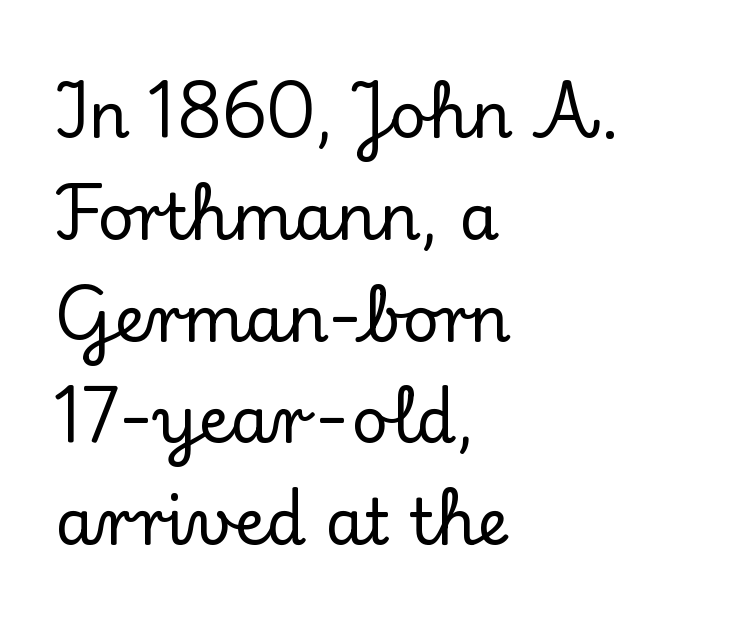
Q: Is the text italic (slanted)? A: No, it is upright.
Q: Is the typeface a serif or a sans-serif typeface? A: Serif.
Q: Is the text underlined? A: No.
Q: How is the paragraph aligned? A: Left-aligned.
Q: Is the spacing between letters normal or unusually wide? A: Normal.
Q: Is the spacing between lines tight, normal or loose? A: Normal.
Q: Width (condensed, normal, or wide)? A: Normal.
Q: Stroke contrast? A: Low.
Q: x-height? A: Small.
Q: Monospaced? A: No.
